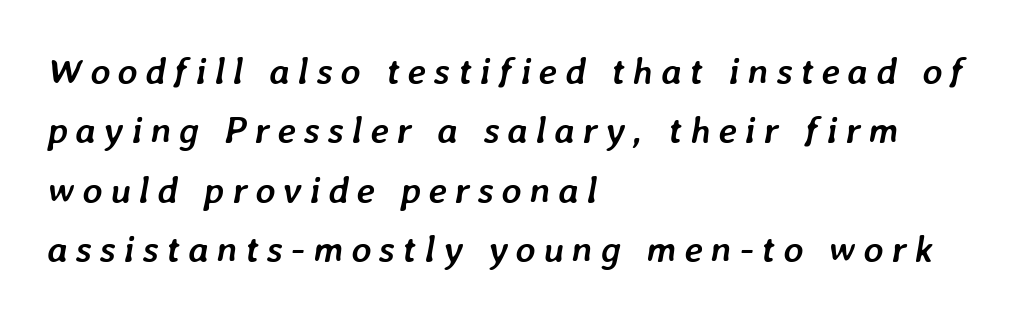
{"italic": "yes", "lean": "right", "slant_degrees": 7, "bold": "yes", "weight": "semibold", "width": "normal", "stroke_contrast": "low", "x_height": "medium", "monospaced": "no", "underline": "no", "align": "left", "line_spacing": "normal", "line_spacing_ratio": 1.56, "letter_spacing": "wide", "letter_spacing_em": 0.2, "glyph_px": 38}
